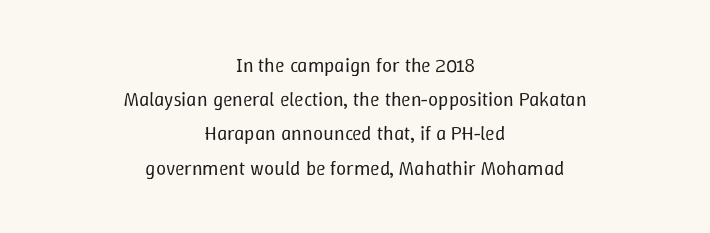
Clear beneath every line of the passage. Here the glyphs are tracked normally, forming tight word shapes. Every stem runs plumb, perpendicular to the baseline. The letters look calm and open, with moderate or lighter stems. The compositor balanced each line on the midline.
